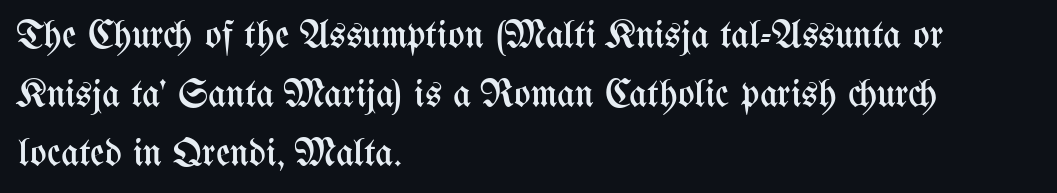
The image shows 39 px regular-weight, condensed type, upright; set left-aligned, normal line spacing (1.51x), normal letter spacing, not underlined; medium stroke contrast and a medium x-height.
